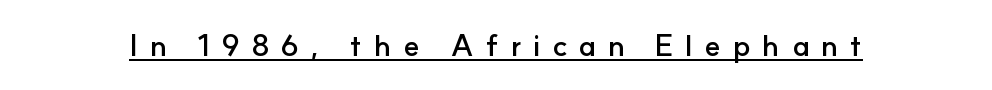
The image shows 30 px semibold sans-serif type, upright; set unusually wide letter spacing (+0.39 em), underlined; low stroke contrast and a small x-height.
